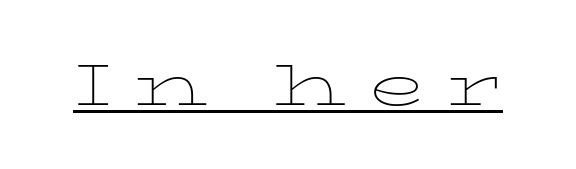
{"serif": "yes", "italic": "no", "bold": "no", "weight": "thin", "width": "wide", "stroke_contrast": "low", "x_height": "medium", "monospaced": "no", "underline": "yes", "letter_spacing": "wide", "letter_spacing_em": 0.37, "glyph_px": 58}
